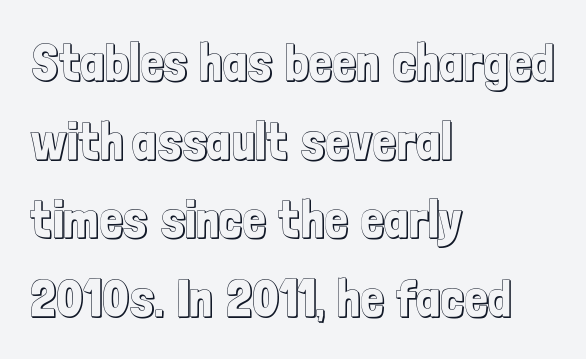
Each letter keeps its own natural width here, so spacing adapts to shape. Bare-footed words on every line. Unlike italic type, these characters show no tilt at all. Default kerning and tracking; the words read as compact shapes.
